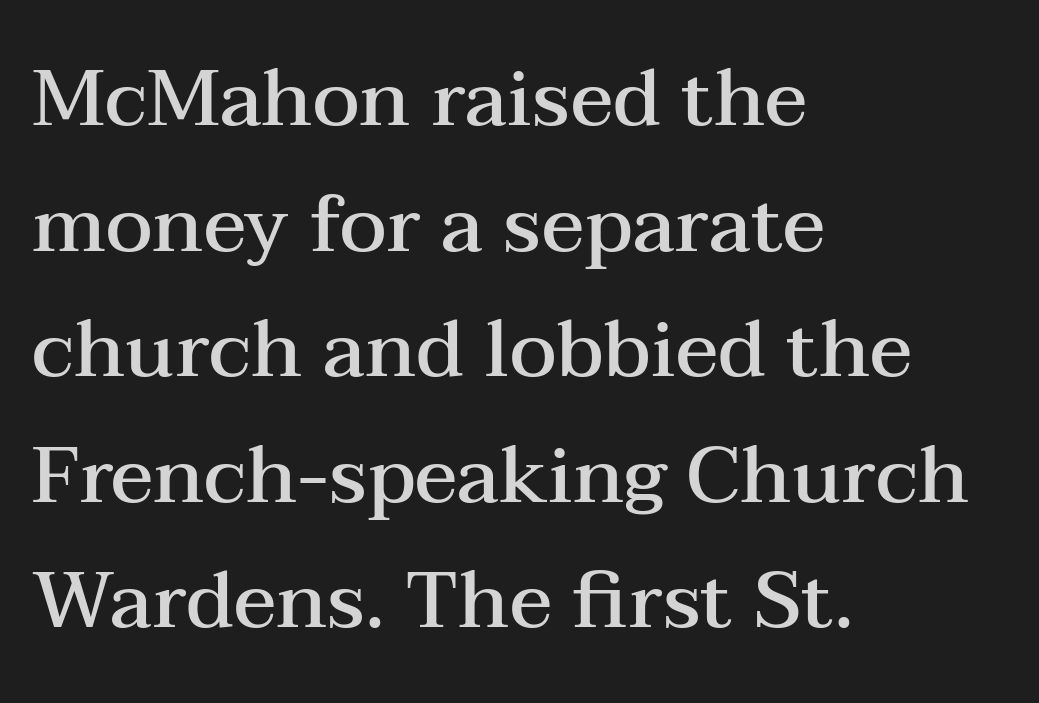
Q: Is the text bold? A: Semi-bold.
Q: Is the text italic (slanted)? A: No, it is upright.
Q: Is the typeface a serif or a sans-serif typeface? A: Serif.
Q: Is the text underlined? A: No.
Q: How is the paragraph aligned? A: Left-aligned.
Q: Is the spacing between letters normal or unusually wide? A: Normal.
Q: Is the spacing between lines tight, normal or loose? A: Normal.
Q: Width (condensed, normal, or wide)? A: Wide.
Q: Stroke contrast? A: Medium.
Q: x-height? A: Medium.
Q: Monospaced? A: No.
